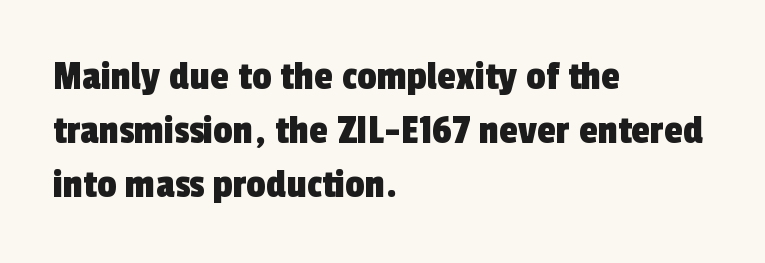
The type is set solid horizontally, with unmodified tracking. Does the leading feel generous? No, just average. A clean baseline with only descenders dipping below it. The text block is weighted toward the left margin, trailing off unevenly rightward. The font family rendered here belongs to the sans-serif group. Do the characters align in a grid? No, the font is proportional.
